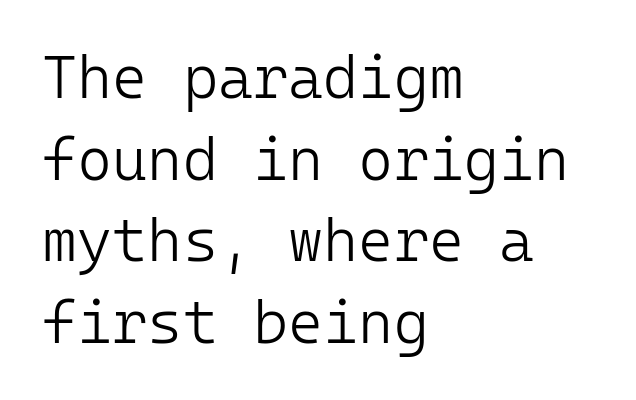
The image shows 60 px light sans-serif type, upright, monospaced; set left-aligned, normal line spacing (1.36x), normal letter spacing, not underlined; low stroke contrast and a medium x-height.
